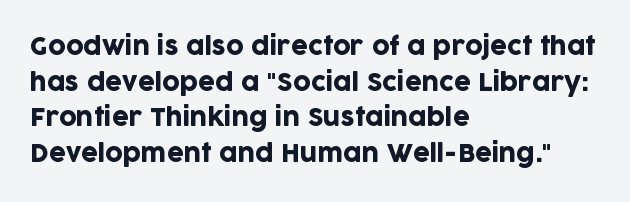
The lettering holds an erect, upright posture throughout. Inter-character spacing is left at the font's built-in metrics. The glyphs are unaccompanied by any horizontal stroke below them. Horizontal alignment here is leftward, the default for most running prose. Is there much room between lines? A standard amount, neither cramped nor airy.
